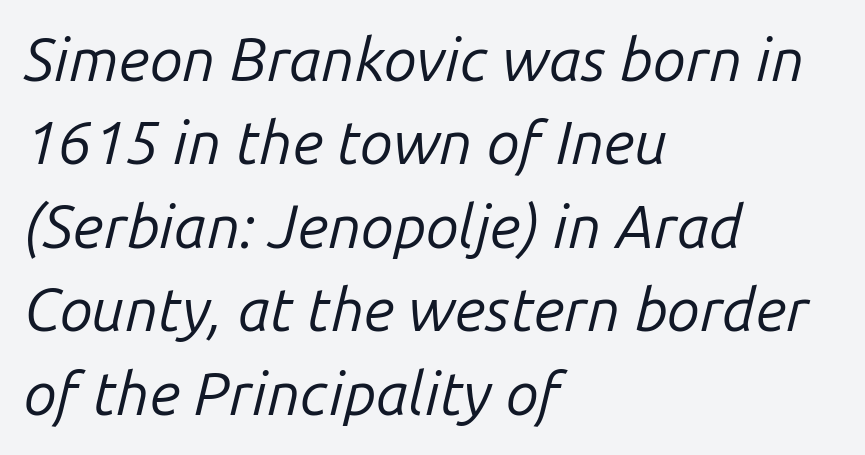
Q: Is the text bold? A: No.
Q: Is the text italic (slanted)? A: Yes, it leans right by about 14 degrees.
Q: Is the text underlined? A: No.
Q: How is the paragraph aligned? A: Left-aligned.
Q: Is the spacing between letters normal or unusually wide? A: Normal.
Q: Is the spacing between lines tight, normal or loose? A: Normal.
Q: Width (condensed, normal, or wide)? A: Normal.
Q: Stroke contrast? A: Low.
Q: x-height? A: Medium.
Q: Monospaced? A: No.
